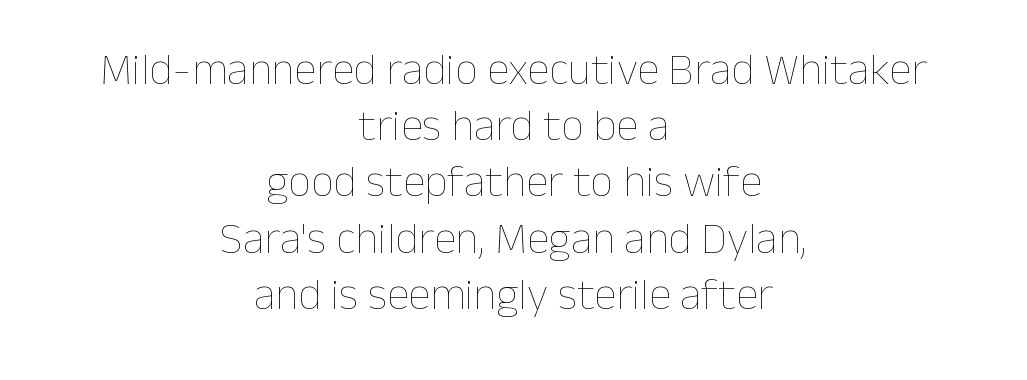
A student would call this center alignment; a typographer would say set centered. Proportional: the letters do not fall into vertical columns. The typeface has the unassuming heft of standard copy or less. Honestly, the row spacing looks completely unremarkable.
